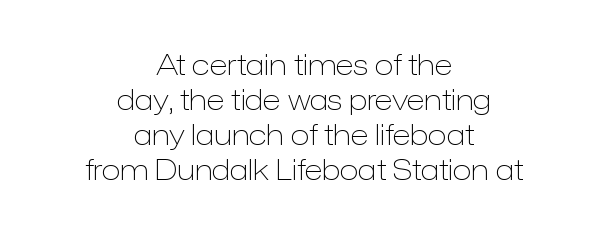
Does the lettering tilt? It doesn't — this is upright. The designer left line spacing at the default. The text was rendered using a sans face with plain stroke endings. Counters stay open thanks to moderate or lighter strokes. The rendering uses natural spacing where letterforms have individual widths.
